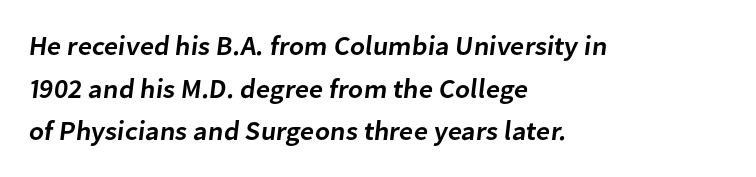
The image shows 27 px text type; set left-aligned, normal line spacing (1.58x), normal letter spacing, not underlined.
